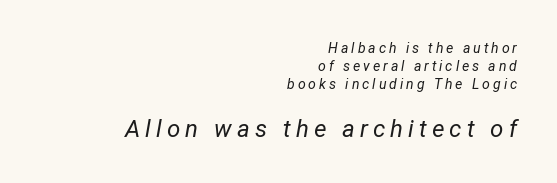
Q: Is the text bold? A: No.
Q: Is the text italic (slanted)? A: Yes, it leans right by about 12 degrees.
Q: Is the text underlined? A: No.
Q: How is the paragraph aligned? A: Right-aligned.
Q: Is the spacing between letters normal or unusually wide? A: Unusually wide.
Q: Is the spacing between lines tight, normal or loose? A: Normal.
Q: Which block of text is set in a larger size, the first (top) or the second (bottom)? A: The second (bottom) one.
